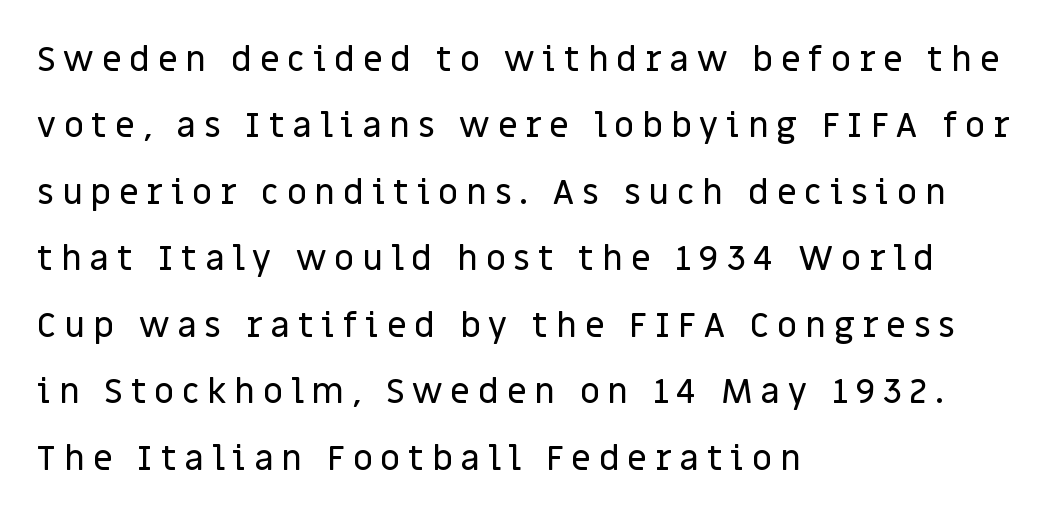
Q: Is the text italic (slanted)? A: No, it is upright.
Q: Is the typeface a serif or a sans-serif typeface? A: Sans-serif.
Q: Is the text underlined? A: No.
Q: How is the paragraph aligned? A: Left-aligned.
Q: Is the spacing between letters normal or unusually wide? A: Unusually wide.
Q: Is the spacing between lines tight, normal or loose? A: Loose.
Q: Width (condensed, normal, or wide)? A: Normal.
Q: Stroke contrast? A: Low.
Q: x-height? A: Large.
Q: Monospaced? A: No.
